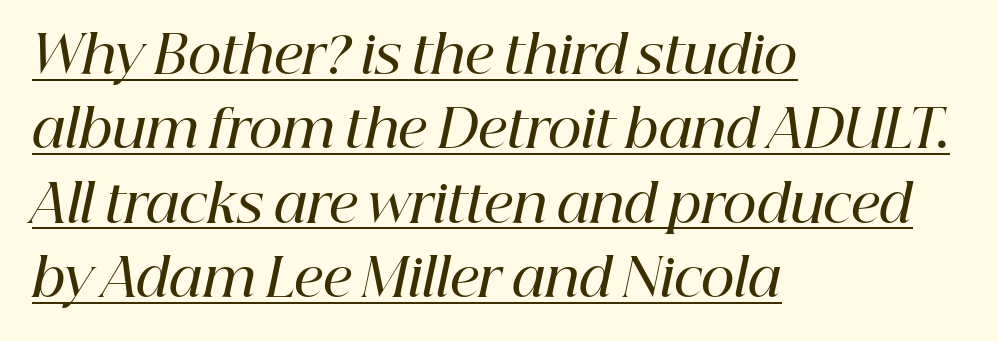
The type family on display is of the serif kind. How would I describe the line gaps? Plain and ordinary. The font's italic variant was chosen for this text. The passage shown is underscored from start to finish. The rendering keeps characters at their native spacing. A fair bit of extra ink — the face is semibold, not bold.
